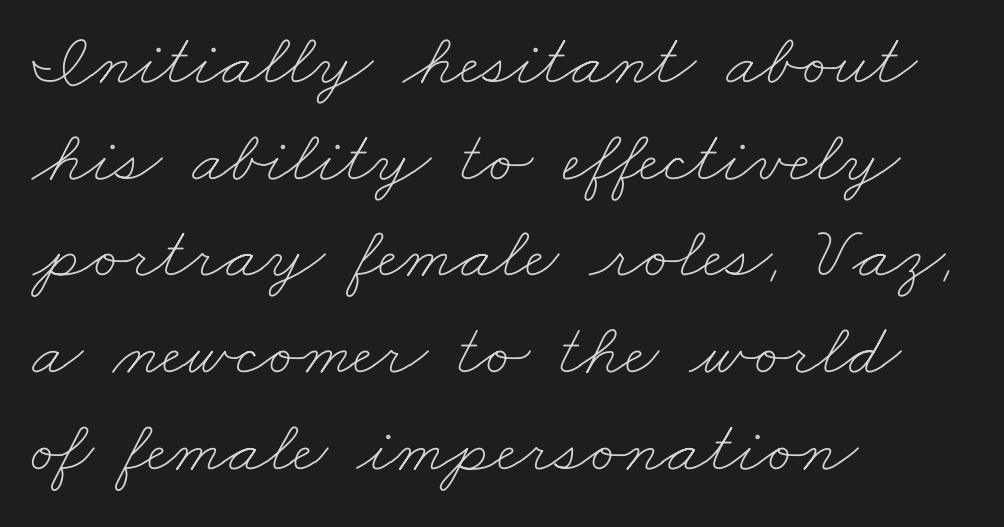
The weight would be labelled regular, book, light, or lighter still. The space beneath each line is pristine and unruled. Students, observe: this is what conventionally led text looks like. Do the characters align in a grid? No, the font is proportional. Letter spacing: default.
